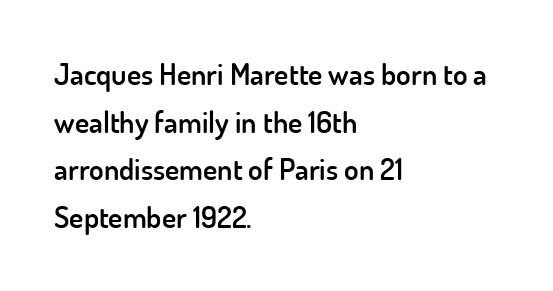
{"serif": "no", "italic": "no", "bold": "semi", "weight": "semibold", "width": "normal", "stroke_contrast": "low", "x_height": "small", "monospaced": "no", "underline": "no", "align": "left", "line_spacing": "normal", "line_spacing_ratio": 1.59, "letter_spacing": "normal", "letter_spacing_em": 0.0, "glyph_px": 30}
